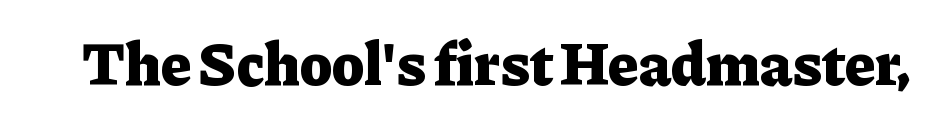
The image shows 61 px heavy serif type, upright; set normal letter spacing, not underlined; low stroke contrast and a medium x-height.
